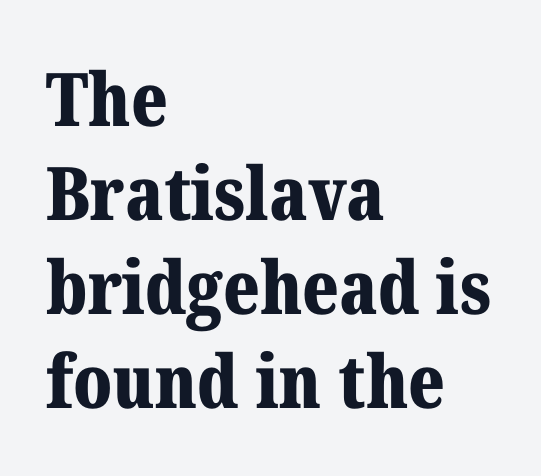
{"serif": "yes", "italic": "no", "bold": "yes", "weight": "bold", "width": "normal", "stroke_contrast": "medium", "x_height": "medium", "monospaced": "no", "underline": "no", "align": "left", "line_spacing": "normal", "line_spacing_ratio": 1.27, "letter_spacing": "normal", "letter_spacing_em": 0.0, "glyph_px": 74}
